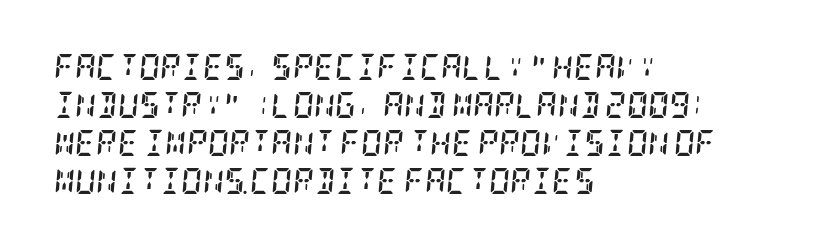
Q: Is the text bold? A: Yes.
Q: Is the text italic (slanted)? A: Yes, it leans right by about 5 degrees.
Q: Is the text underlined? A: No.
Q: How is the paragraph aligned? A: Left-aligned.
Q: Is the spacing between letters normal or unusually wide? A: Normal.
Q: Is the spacing between lines tight, normal or loose? A: Normal.
